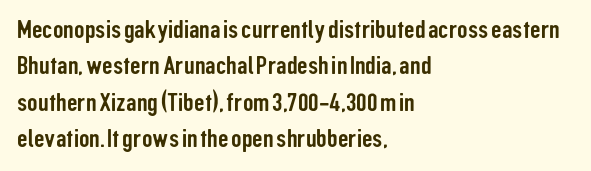
Q: Is the text italic (slanted)? A: No, it is upright.
Q: Is the text underlined? A: No.
Q: How is the paragraph aligned? A: Left-aligned.
Q: Is the spacing between letters normal or unusually wide? A: Normal.
Q: Is the spacing between lines tight, normal or loose? A: Normal.
